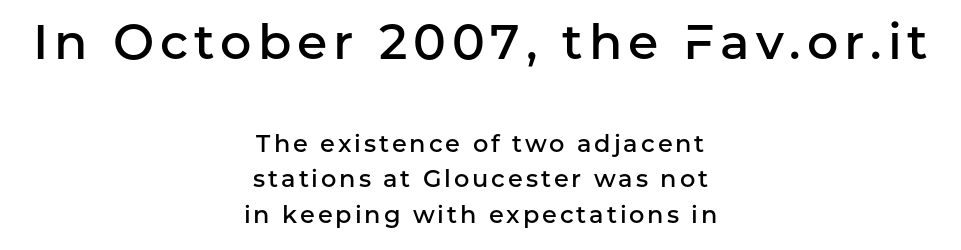
The image shows 49 px semibold sans-serif type, upright; set centered, normal line spacing (1.48x), not underlined; the first (top) block is 2.04x larger; low stroke contrast and a medium x-height.
